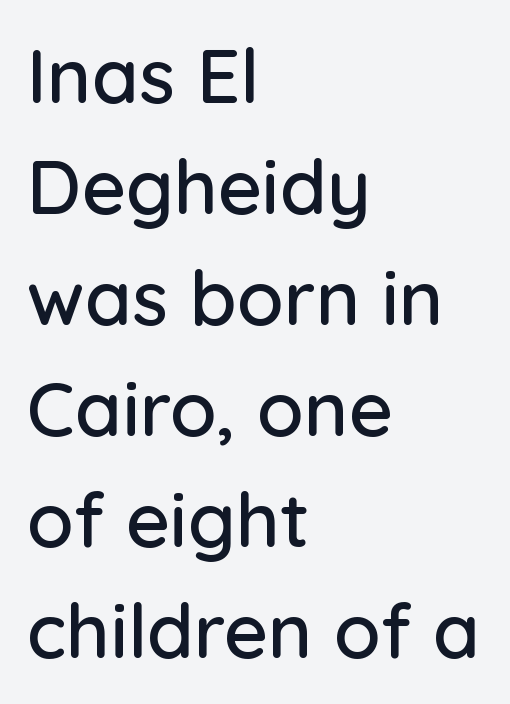
{"serif": "no", "italic": "no", "width": "normal", "stroke_contrast": "low", "x_height": "medium", "monospaced": "no", "underline": "no", "align": "left", "line_spacing": "normal", "line_spacing_ratio": 1.46, "letter_spacing": "normal", "letter_spacing_em": 0.0, "glyph_px": 76}
